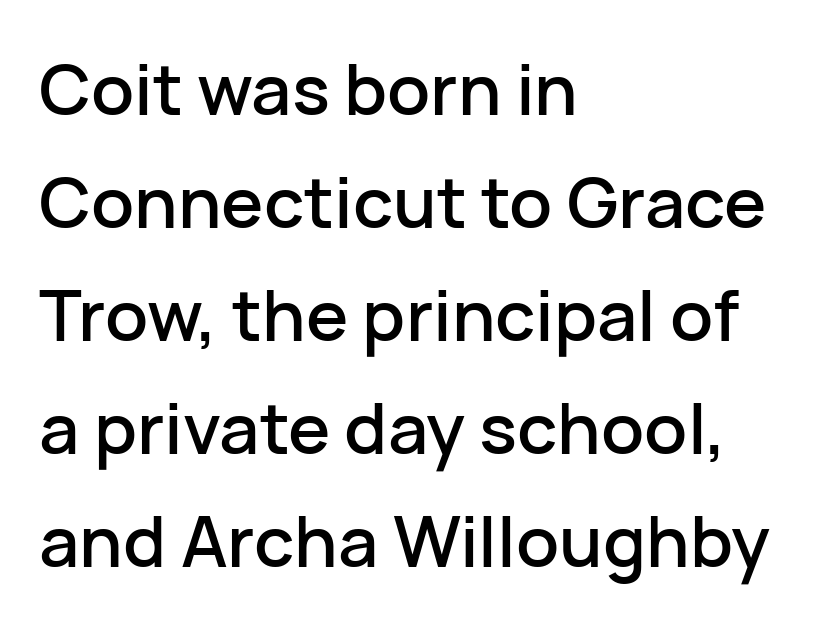
{"serif": "no", "italic": "no", "width": "normal", "stroke_contrast": "low", "x_height": "medium", "monospaced": "no", "underline": "no", "align": "left", "line_spacing": "normal", "line_spacing_ratio": 1.59, "letter_spacing": "normal", "letter_spacing_em": 0.0, "glyph_px": 71}
